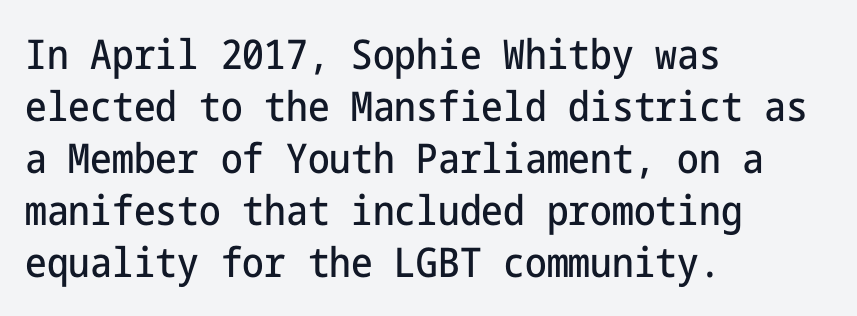
Q: Is the text italic (slanted)? A: No, it is upright.
Q: Is the typeface a serif or a sans-serif typeface? A: Sans-serif.
Q: Is the text underlined? A: No.
Q: How is the paragraph aligned? A: Left-aligned.
Q: Is the spacing between letters normal or unusually wide? A: Normal.
Q: Is the spacing between lines tight, normal or loose? A: Normal.
Q: Width (condensed, normal, or wide)? A: Condensed.
Q: Stroke contrast? A: Low.
Q: x-height? A: Medium.
